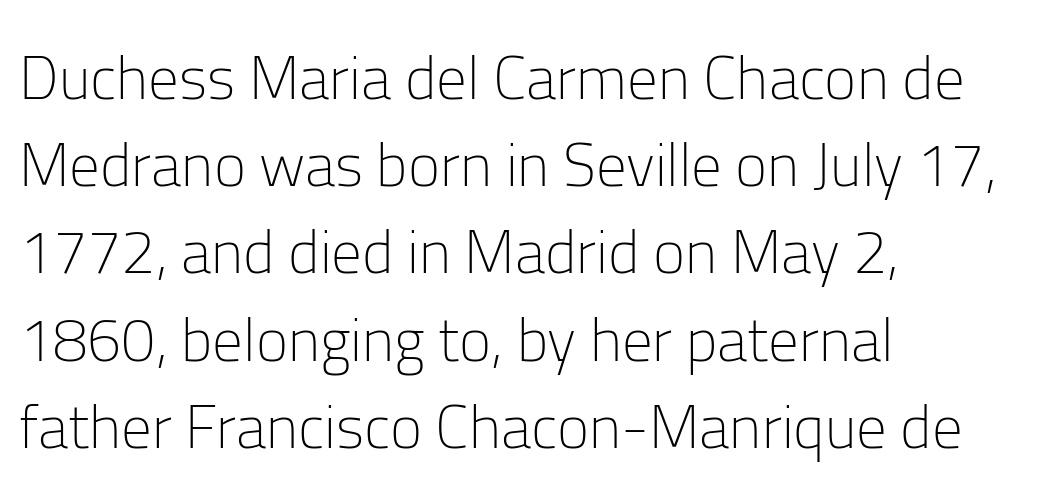
{"serif": "no", "italic": "no", "bold": "no", "weight": "light", "width": "normal", "stroke_contrast": "low", "x_height": "medium", "monospaced": "no", "underline": "no", "align": "left", "line_spacing": "normal", "line_spacing_ratio": 1.43, "letter_spacing": "normal", "letter_spacing_em": 0.0, "glyph_px": 61}
